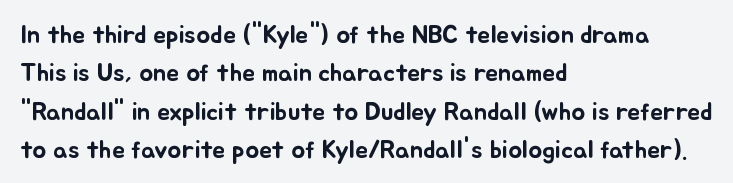
Q: Is the text italic (slanted)? A: No, it is upright.
Q: Is the text underlined? A: No.
Q: How is the paragraph aligned? A: Left-aligned.
Q: Is the spacing between letters normal or unusually wide? A: Normal.
Q: Is the spacing between lines tight, normal or loose? A: Normal.
